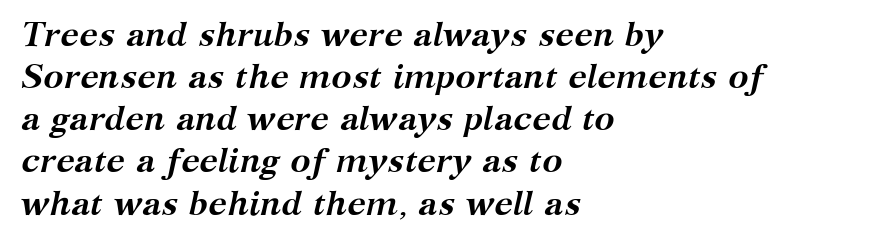
This rendering leaves character spacing at its baseline value. Weight: bold. Unlike a clean sans, this face finishes its strokes with serifs. The ragged edge is on the right, which tells us the setting is flush left.
